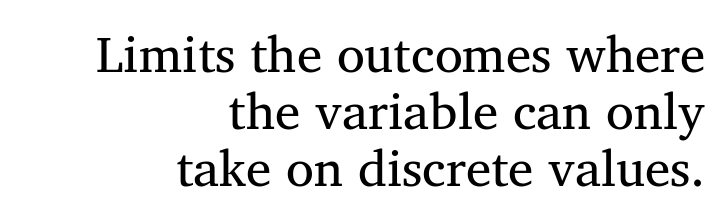
Are there feet on the stems? There are — it's a serif. The ragged edge is on the left, which tells us the setting is flush right. These lines are rendered in a variable-pitch font. The baseline area is clear.
